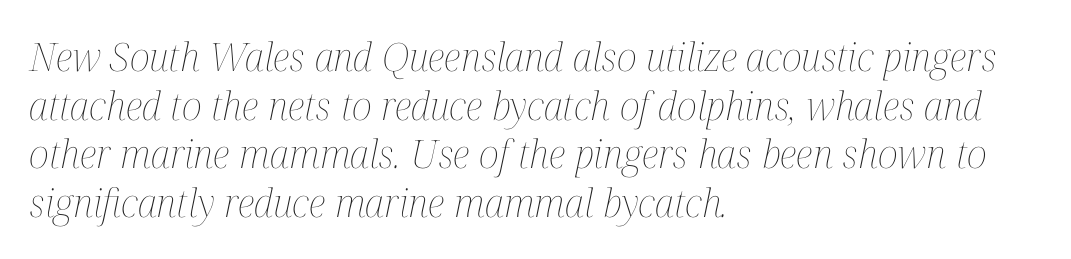
Q: Is the text bold? A: No.
Q: Is the text italic (slanted)? A: Yes, it leans right by about 12 degrees.
Q: Is the text underlined? A: No.
Q: How is the paragraph aligned? A: Left-aligned.
Q: Is the spacing between letters normal or unusually wide? A: Normal.
Q: Is the spacing between lines tight, normal or loose? A: Normal.
Q: Width (condensed, normal, or wide)? A: Condensed.
Q: Stroke contrast? A: Medium.
Q: x-height? A: Medium.
Q: Monospaced? A: No.
